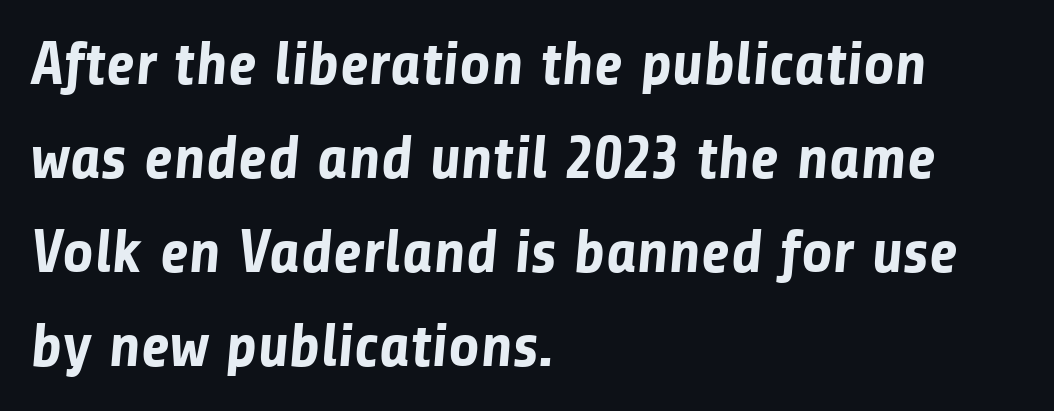
The image shows 61 px bold sans-serif type; set left-aligned, normal line spacing (1.54x), normal letter spacing, not underlined; low stroke contrast and a medium x-height.
